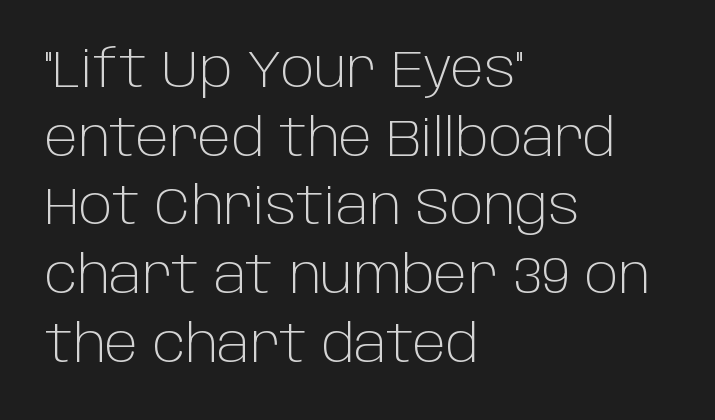
The image shows 52 px light sans-serif type, upright; set left-aligned, normal line spacing (1.32x), normal letter spacing, not underlined; low stroke contrast and a large x-height.
